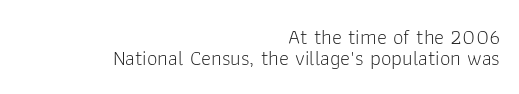
The image shows 21 px text type, upright; set right-aligned, tight line spacing (0.99x), normal letter spacing, not underlined.
